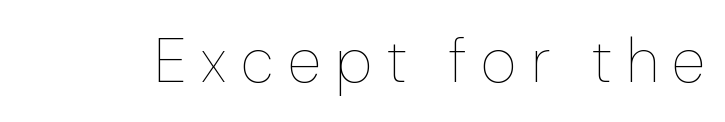
Unlike italic type, these characters show no tilt at all. Bare-footed words on every line. The face used here is proportionally spaced, like ordinary book or web type. Think standard paragraph weight, or any step lighter than that.
